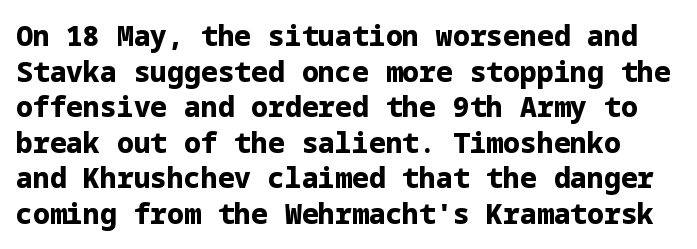
The image shows 28 px bold sans-serif type, upright; set normal line spacing (1.27x), normal letter spacing, not underlined; low stroke contrast and a medium x-height.
